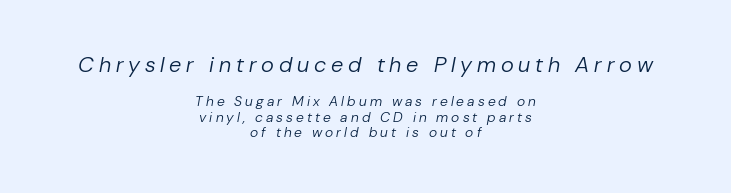
{"italic": "yes", "lean": "right", "slant_degrees": 10, "bold": "no", "underline": "no", "align": "center", "line_spacing": "tight", "line_spacing_ratio": 1.11, "letter_spacing": "wide", "letter_spacing_em": 0.22, "larger_block": "first", "size_ratio": 1.57, "glyph_px": 22}
